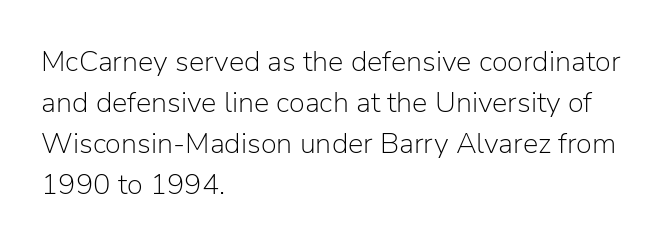
Q: Is the text bold? A: No.
Q: Is the text italic (slanted)? A: No, it is upright.
Q: Is the typeface a serif or a sans-serif typeface? A: Sans-serif.
Q: Is the text underlined? A: No.
Q: How is the paragraph aligned? A: Left-aligned.
Q: Is the spacing between letters normal or unusually wide? A: Normal.
Q: Is the spacing between lines tight, normal or loose? A: Normal.
Q: Width (condensed, normal, or wide)? A: Normal.
Q: Stroke contrast? A: Low.
Q: x-height? A: Medium.
Q: Monospaced? A: No.
